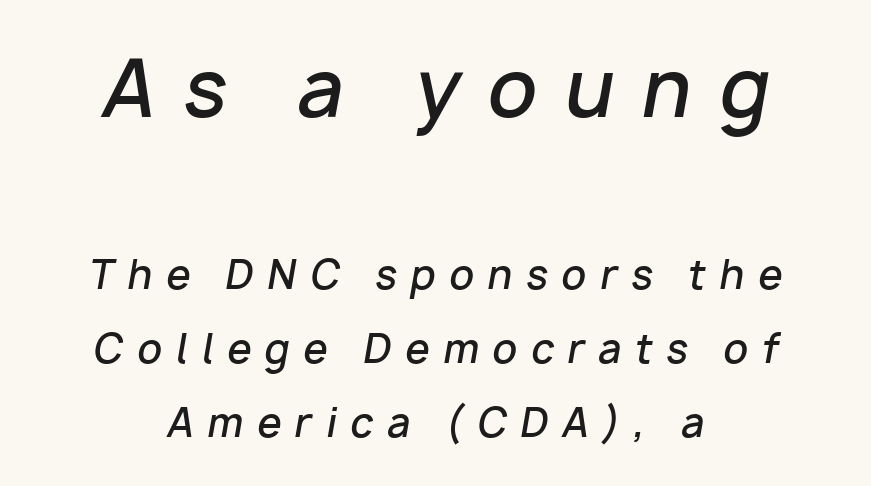
{"italic": "yes", "lean": "right", "slant_degrees": 10, "bold": "semi", "weight": "semibold", "width": "normal", "stroke_contrast": "low", "x_height": "medium", "monospaced": "no", "underline": "no", "align": "center", "line_spacing": "loose", "line_spacing_ratio": 1.9, "letter_spacing": "wide", "letter_spacing_em": 0.35, "larger_block": "first", "size_ratio": 2.0, "glyph_px": 78}
